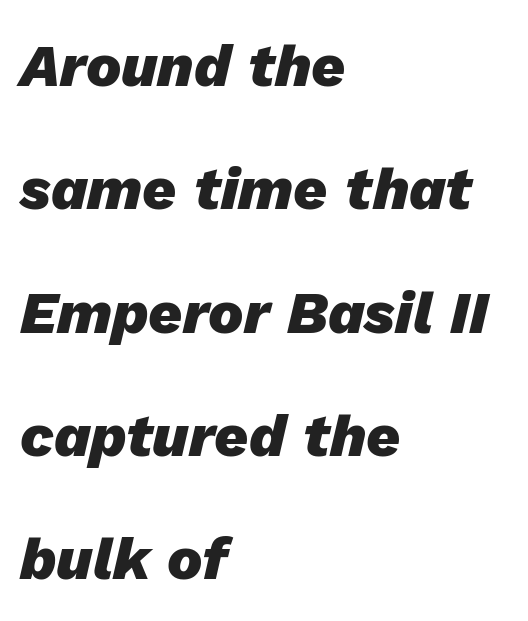
{"italic": "yes", "lean": "right", "slant_degrees": 13, "bold": "yes", "weight": "heavy", "width": "normal", "stroke_contrast": "low", "x_height": "medium", "monospaced": "no", "underline": "no", "align": "left", "line_spacing": "loose", "line_spacing_ratio": 2.09, "letter_spacing": "normal", "letter_spacing_em": 0.0, "glyph_px": 59}
